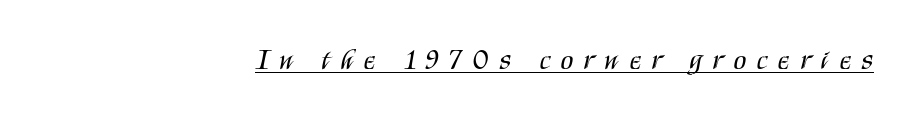
The image shows 29 px regular-weight, condensed sans-serif type; set right-aligned, unusually wide letter spacing (+0.38 em), underlined; medium stroke contrast and a large x-height.
